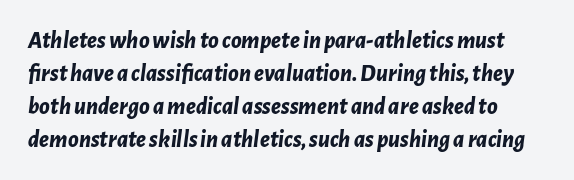
{"italic": "yes", "lean": "right", "slant_degrees": 7, "bold": "yes", "underline": "no", "line_spacing": "normal", "line_spacing_ratio": 1.37, "letter_spacing": "normal", "letter_spacing_em": 0.0, "glyph_px": 24}
